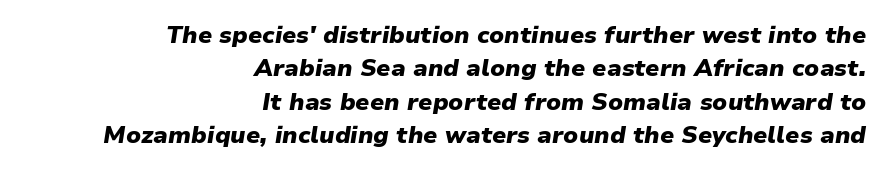
Q: Is the text bold? A: Yes.
Q: Is the text italic (slanted)? A: Yes, it leans right by about 9 degrees.
Q: Is the text underlined? A: No.
Q: How is the paragraph aligned? A: Right-aligned.
Q: Is the spacing between letters normal or unusually wide? A: Normal.
Q: Is the spacing between lines tight, normal or loose? A: Normal.
